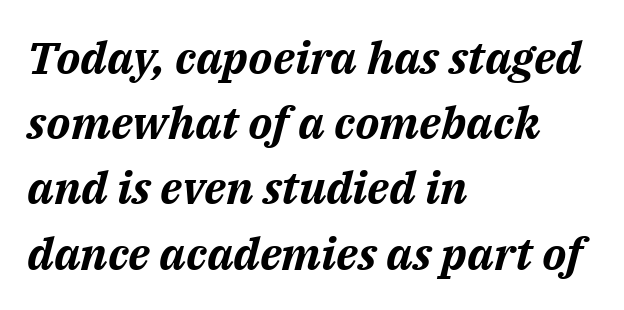
{"italic": "yes", "lean": "right", "slant_degrees": 14, "bold": "yes", "weight": "bold", "width": "normal", "stroke_contrast": "medium", "x_height": "medium", "monospaced": "no", "underline": "no", "align": "left", "line_spacing": "normal", "line_spacing_ratio": 1.45, "letter_spacing": "normal", "letter_spacing_em": 0.0, "glyph_px": 45}
